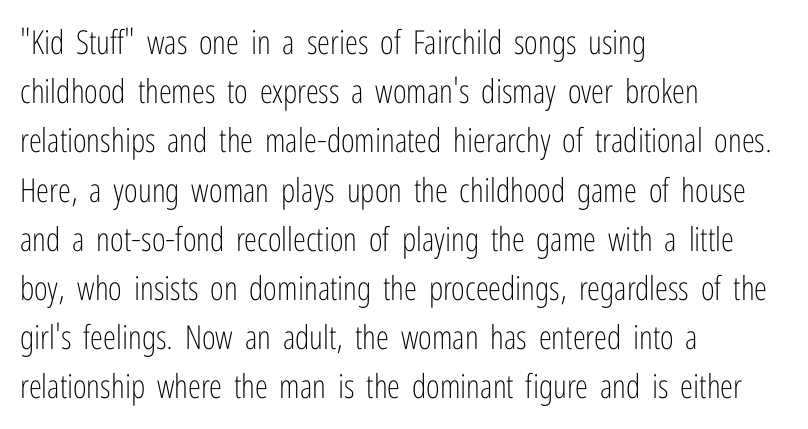
{"serif": "no", "italic": "no", "bold": "no", "weight": "light", "width": "condensed", "stroke_contrast": "low", "x_height": "medium", "monospaced": "no", "underline": "no", "align": "left", "line_spacing": "normal", "line_spacing_ratio": 1.49, "letter_spacing": "normal", "letter_spacing_em": 0.0, "glyph_px": 33}
